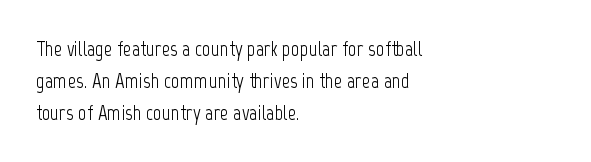
Vertical strokes here are truly vertical. The paragraph has a hard left edge and a soft right edge. The rendering uses a moderate line-height, typical for paragraphs. The cut favours lightness, reaching ordinary text weight at its darkest.
